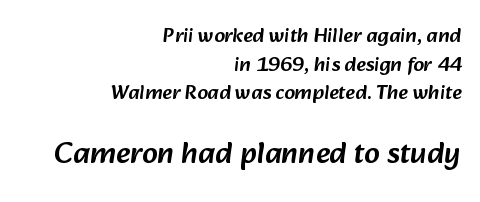
You can tell from the bare stems that sans-serif type was used. This block has exactly the height ordinary leading produces. The block sitting lower on the canvas is the one with enlarged characters. No extra tracking has been applied to these lines.
